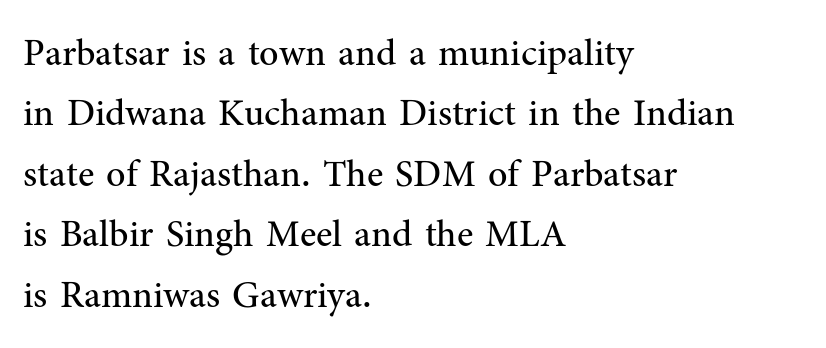
Q: Is the text bold? A: No.
Q: Is the text italic (slanted)? A: No, it is upright.
Q: Is the typeface a serif or a sans-serif typeface? A: Serif.
Q: Is the text underlined? A: No.
Q: How is the paragraph aligned? A: Left-aligned.
Q: Is the spacing between letters normal or unusually wide? A: Normal.
Q: Is the spacing between lines tight, normal or loose? A: Normal.
Q: Width (condensed, normal, or wide)? A: Normal.
Q: Stroke contrast? A: Medium.
Q: x-height? A: Medium.
Q: Monospaced? A: No.
